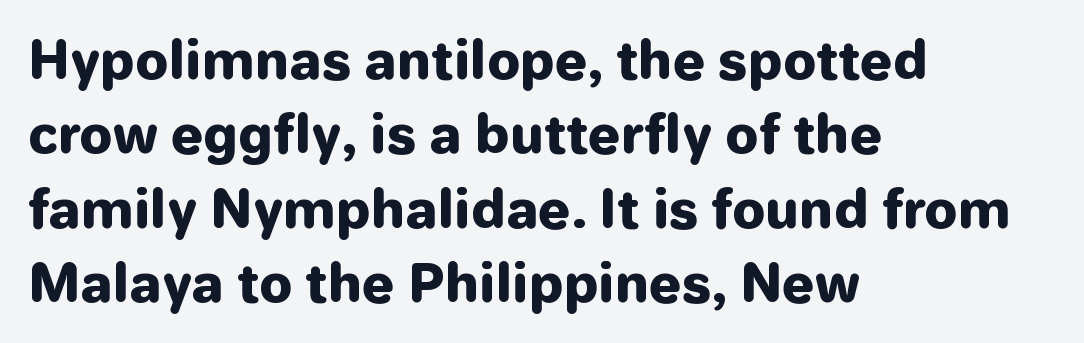
Is the letter spacing exaggerated? No — it looks like the ordinary default. Left-aligned paragraph, ragged on the right. In terms of leading, this rendering sits right in the middle. The typography opts for an upright posture over an oblique one. Examine the stroke ends and you'll find no serifs. Strokes here are thick enough to call this a true bold.
